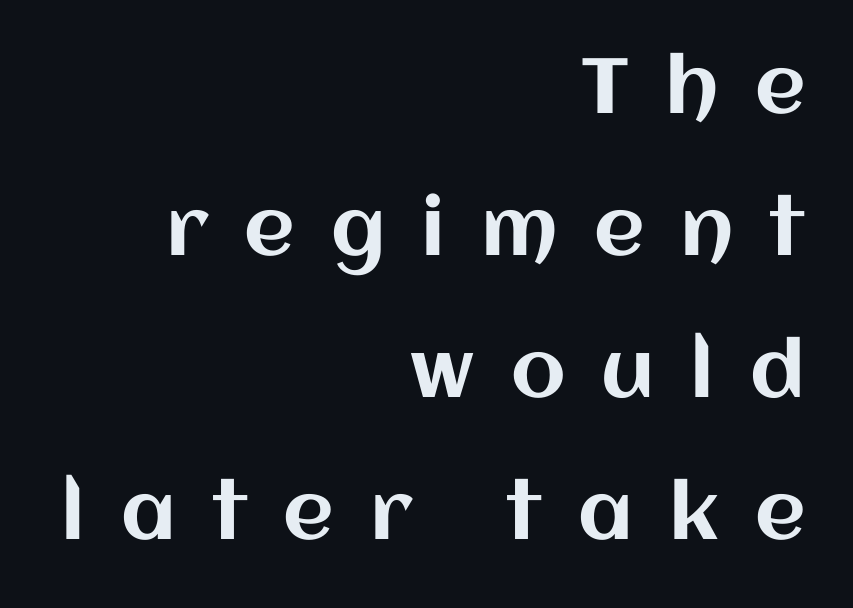
{"italic": "no", "width": "normal", "stroke_contrast": "medium", "x_height": "large", "monospaced": "no", "underline": "no", "align": "right", "line_spacing_ratio": 1.82, "letter_spacing": "wide", "letter_spacing_em": 0.46, "glyph_px": 78}
